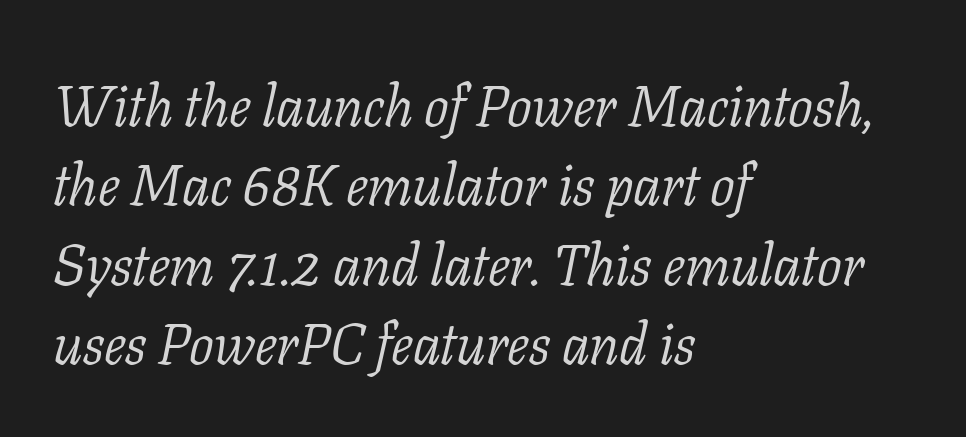
The image shows 58 px light serif type, italic (leaning right); set left-aligned, normal line spacing (1.37x), normal letter spacing, not underlined; low stroke contrast and a medium x-height.
